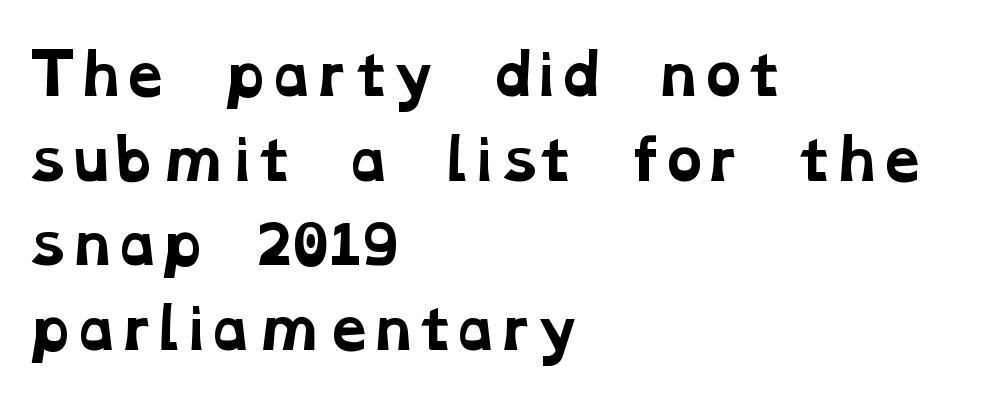
{"serif": "yes", "bold": "yes", "weight": "bold", "width": "wide", "stroke_contrast": "low", "x_height": "medium", "monospaced": "no", "underline": "no", "align": "left", "line_spacing": "normal", "line_spacing_ratio": 1.51, "letter_spacing": "normal", "letter_spacing_em": 0.0, "glyph_px": 56}
